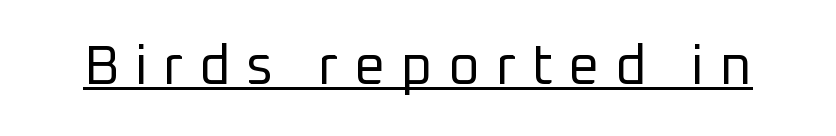
{"serif": "no", "italic": "no", "bold": "no", "weight": "regular", "width": "normal", "stroke_contrast": "low", "x_height": "medium", "monospaced": "no", "underline": "yes", "letter_spacing": "wide", "letter_spacing_em": 0.28, "glyph_px": 55}
